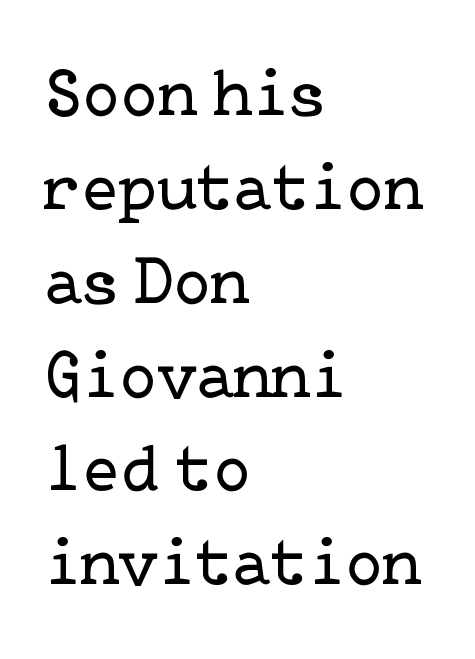
Q: Is the text bold? A: No.
Q: Is the text italic (slanted)? A: No, it is upright.
Q: Is the typeface a serif or a sans-serif typeface? A: Serif.
Q: Is the text underlined? A: No.
Q: How is the paragraph aligned? A: Left-aligned.
Q: Is the spacing between letters normal or unusually wide? A: Normal.
Q: Is the spacing between lines tight, normal or loose? A: Normal.
Q: Width (condensed, normal, or wide)? A: Normal.
Q: Stroke contrast? A: Low.
Q: x-height? A: Medium.
